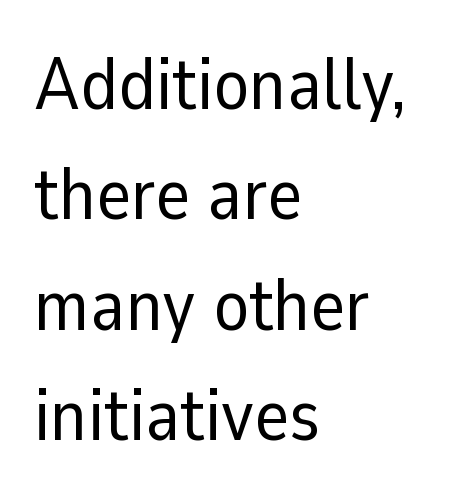
{"serif": "no", "italic": "no", "bold": "no", "weight": "regular", "width": "normal", "stroke_contrast": "low", "x_height": "medium", "monospaced": "no", "underline": "no", "align": "left", "line_spacing": "normal", "line_spacing_ratio": 1.49, "letter_spacing": "normal", "letter_spacing_em": 0.0, "glyph_px": 74}
